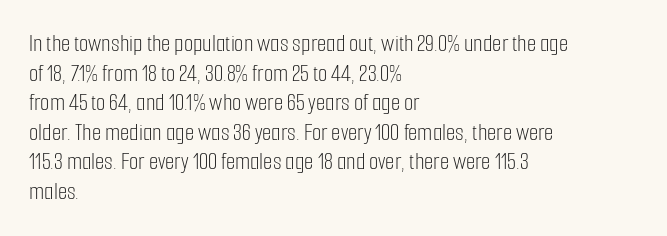
Q: Is the text bold? A: No.
Q: Is the text italic (slanted)? A: No, it is upright.
Q: Is the text underlined? A: No.
Q: How is the paragraph aligned? A: Left-aligned.
Q: Is the spacing between letters normal or unusually wide? A: Normal.
